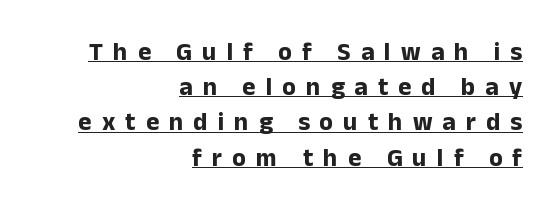
{"italic": "no", "bold": "yes", "underline": "yes", "align": "right", "line_spacing": "normal", "line_spacing_ratio": 1.41, "letter_spacing": "wide", "letter_spacing_em": 0.41, "glyph_px": 25}
